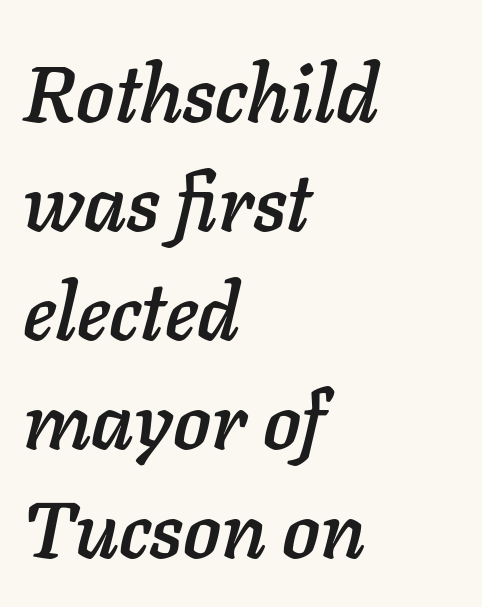
Q: Is the text italic (slanted)? A: Yes, it leans right by about 11 degrees.
Q: Is the text underlined? A: No.
Q: How is the paragraph aligned? A: Left-aligned.
Q: Is the spacing between letters normal or unusually wide? A: Normal.
Q: Is the spacing between lines tight, normal or loose? A: Normal.
Q: Width (condensed, normal, or wide)? A: Normal.
Q: Stroke contrast? A: Low.
Q: x-height? A: Medium.
Q: Monospaced? A: No.
